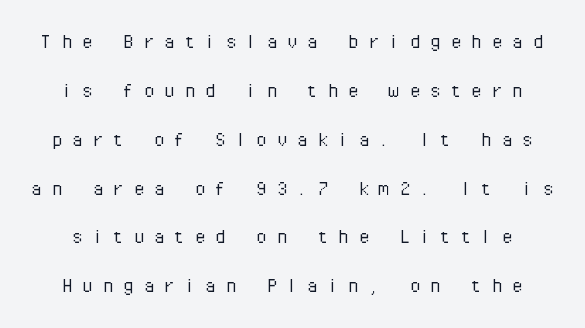
The image shows 22 px text type, upright; set loose line spacing (2.22x), unusually wide letter spacing (+0.43 em), not underlined.
